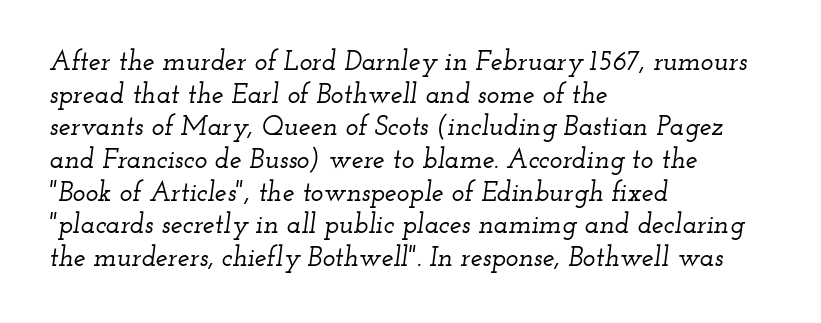
Which margin do the lines hug? The left one — the right edge is uneven. You could call the tracking neutral — neither tight nor loose. The strip under each line holds only bare page. In terms of posture, this sample is oblique.
